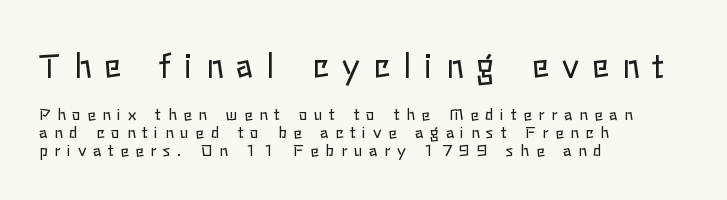
The image shows 32 px regular-weight type, upright; set left-aligned, tight line spacing (1.13x), unusually wide letter spacing (+0.41 em), not underlined; the first (top) block is 2.0x larger; low stroke contrast and a medium x-height.
